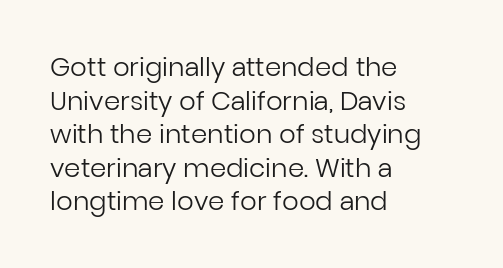
The image shows 26 px text type, upright; set left-aligned, normal line spacing (1.29x), normal letter spacing, not underlined.
